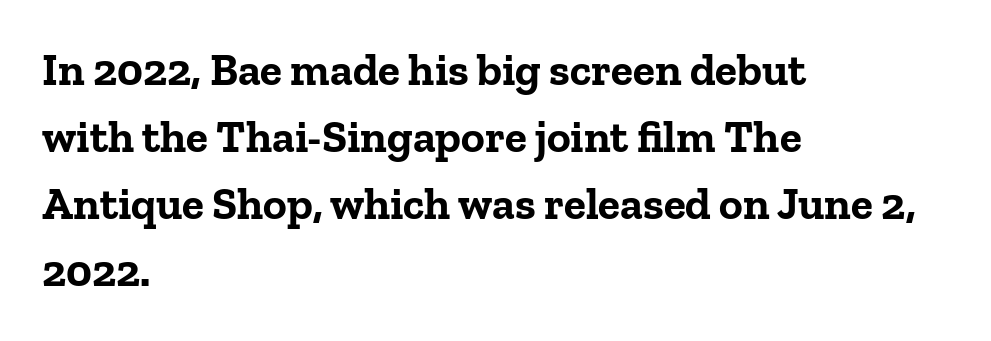
Q: Is the text bold? A: Yes.
Q: Is the text italic (slanted)? A: No, it is upright.
Q: Is the typeface a serif or a sans-serif typeface? A: Serif.
Q: Is the text underlined? A: No.
Q: How is the paragraph aligned? A: Left-aligned.
Q: Is the spacing between letters normal or unusually wide? A: Normal.
Q: Is the spacing between lines tight, normal or loose? A: Normal.
Q: Width (condensed, normal, or wide)? A: Normal.
Q: Stroke contrast? A: Low.
Q: x-height? A: Medium.
Q: Monospaced? A: No.
